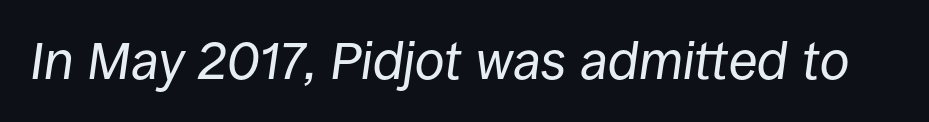
Q: Is the text bold? A: No.
Q: Is the text italic (slanted)? A: Yes, it leans right by about 8 degrees.
Q: Is the text underlined? A: No.
Q: Is the spacing between letters normal or unusually wide? A: Normal.
Q: Width (condensed, normal, or wide)? A: Normal.
Q: Stroke contrast? A: Low.
Q: x-height? A: Large.
Q: Monospaced? A: No.
